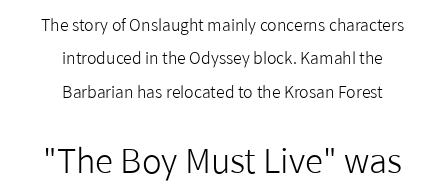
The image shows 33 px light sans-serif type, upright; set centered, loose line spacing (2.09x), normal letter spacing, not underlined; the second (bottom) block is 2.06x larger; low stroke contrast and a medium x-height.
